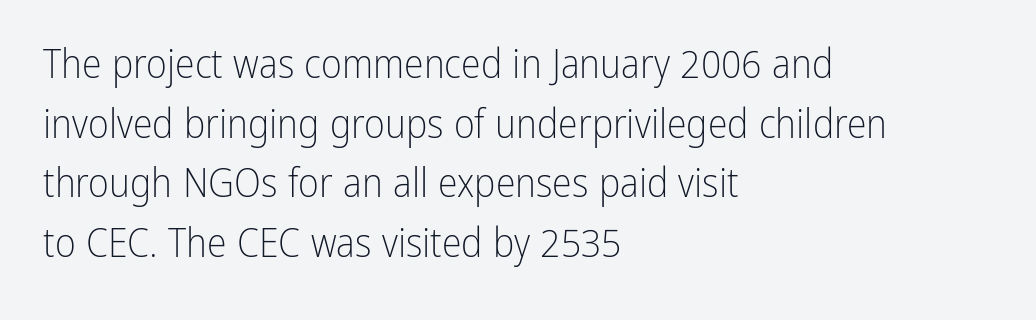
{"serif": "no", "italic": "no", "bold": "no", "weight": "light", "width": "condensed", "stroke_contrast": "low", "x_height": "medium", "monospaced": "no", "underline": "no", "align": "left", "line_spacing": "normal", "line_spacing_ratio": 1.49, "letter_spacing": "normal", "letter_spacing_em": 0.0, "glyph_px": 40}
